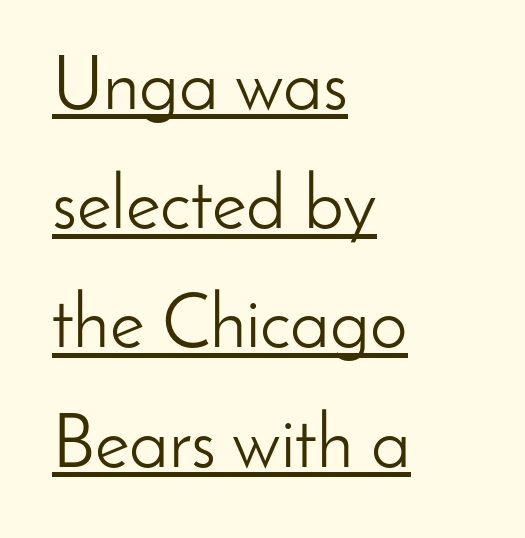
The image shows 75 px light sans-serif type, upright; set left-aligned, normal line spacing (1.59x), normal letter spacing, underlined; low stroke contrast and a small x-height.
